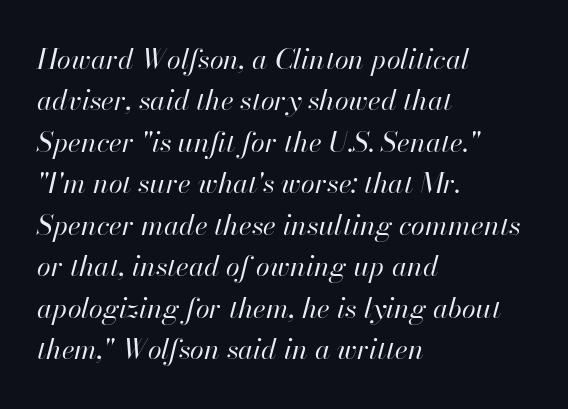
Q: Is the text bold? A: No.
Q: Is the text italic (slanted)? A: Yes, it leans right by about 13 degrees.
Q: Is the text underlined? A: No.
Q: How is the paragraph aligned? A: Left-aligned.
Q: Is the spacing between letters normal or unusually wide? A: Normal.
Q: Is the spacing between lines tight, normal or loose? A: Normal.
Q: Width (condensed, normal, or wide)? A: Normal.
Q: Stroke contrast? A: High.
Q: x-height? A: Small.
Q: Monospaced? A: No.
